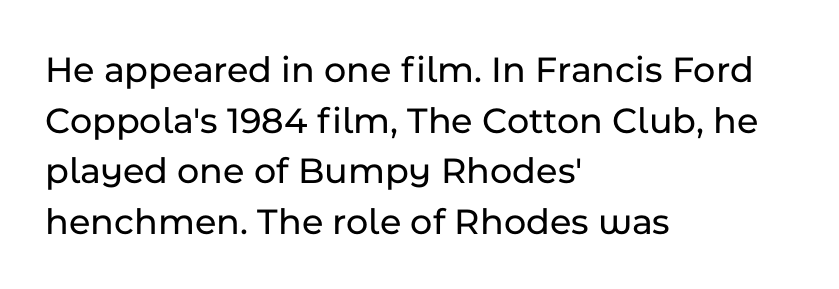
Q: Is the text italic (slanted)? A: No, it is upright.
Q: Is the typeface a serif or a sans-serif typeface? A: Sans-serif.
Q: Is the text underlined? A: No.
Q: How is the paragraph aligned? A: Left-aligned.
Q: Is the spacing between letters normal or unusually wide? A: Normal.
Q: Is the spacing between lines tight, normal or loose? A: Normal.
Q: Width (condensed, normal, or wide)? A: Normal.
Q: Stroke contrast? A: Low.
Q: x-height? A: Medium.
Q: Monospaced? A: No.
